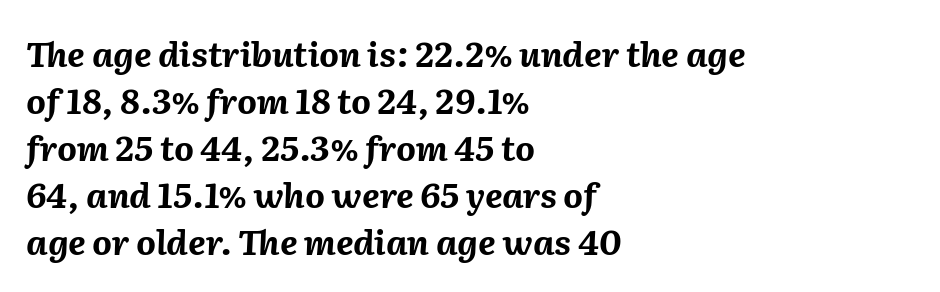
The space directly below the letters is spotless. How would I describe the line gaps? Plain and ordinary. Caption: bold face, heavy strokes. Nothing unusual about the tracking: characters are spaced as the font intends.
